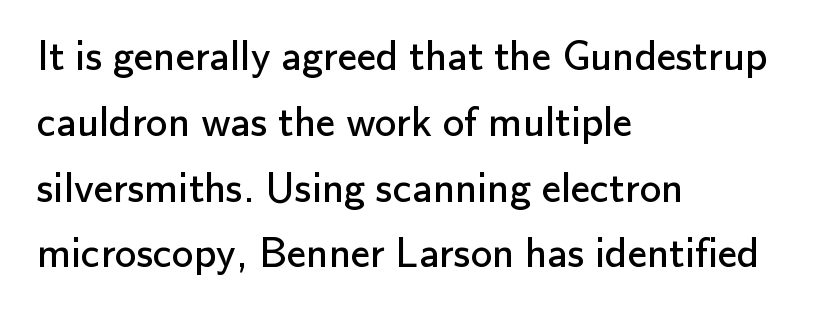
{"serif": "no", "italic": "no", "bold": "no", "weight": "regular", "width": "normal", "stroke_contrast": "low", "x_height": "small", "monospaced": "no", "underline": "no", "align": "left", "line_spacing": "normal", "line_spacing_ratio": 1.53, "letter_spacing": "normal", "letter_spacing_em": 0.0, "glyph_px": 43}
